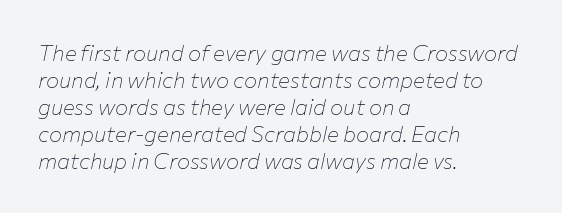
Q: Is the text bold? A: No.
Q: Is the text italic (slanted)? A: Yes, it leans right by about 12 degrees.
Q: Is the text underlined? A: No.
Q: How is the paragraph aligned? A: Left-aligned.
Q: Is the spacing between letters normal or unusually wide? A: Normal.
